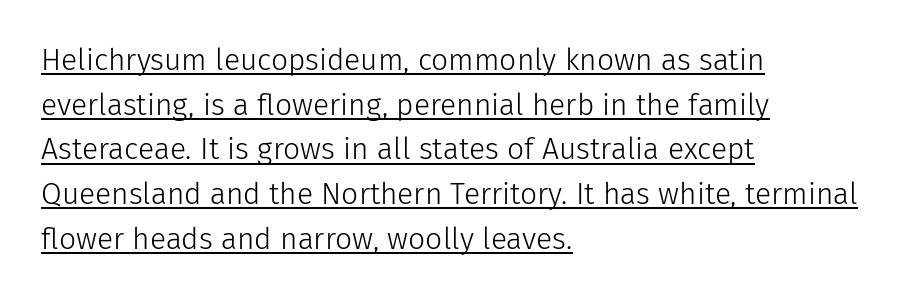
No heavy texture on the line: the type isn't bold. This sample has the flowing, uneven cadence of proportional lettering. Notice how a bar underscores the lettering throughout. The passage is arranged the way most books set body copy — flush left.
